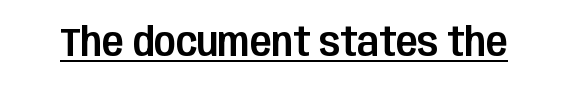
The image shows 40 px condensed sans-serif type, upright; set normal letter spacing, underlined; low stroke contrast and a large x-height.
